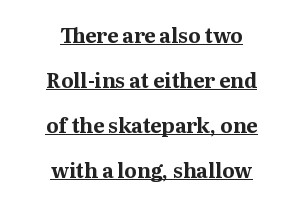
Q: Is the text bold? A: Yes.
Q: Is the text italic (slanted)? A: No, it is upright.
Q: Is the text underlined? A: Yes.
Q: How is the paragraph aligned? A: Centered.
Q: Is the spacing between letters normal or unusually wide? A: Normal.
Q: Is the spacing between lines tight, normal or loose? A: Loose.
